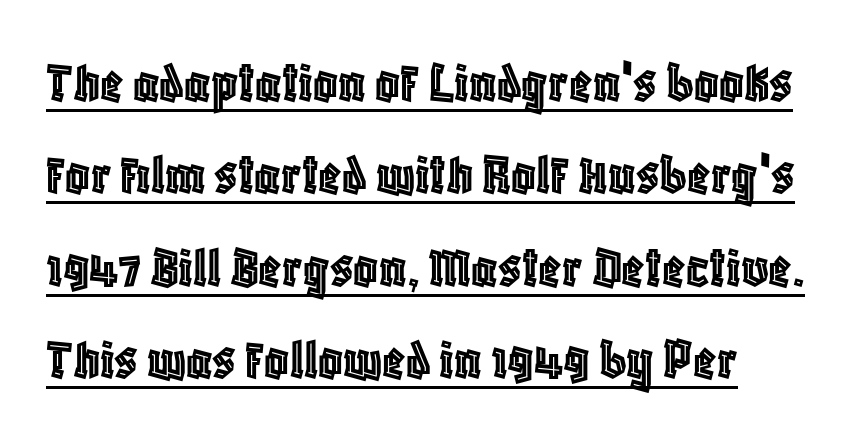
The image shows 60 px condensed type, upright; set normal line spacing (1.54x), normal letter spacing, underlined; a large x-height.
